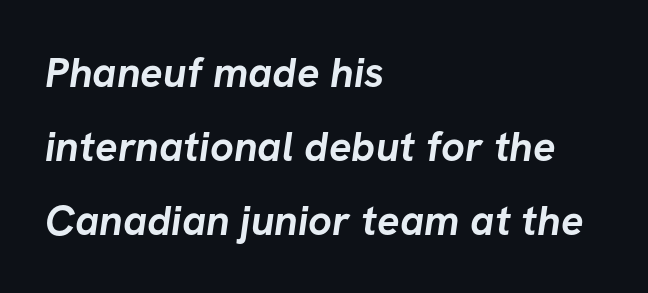
{"serif": "no", "bold": "yes", "weight": "semibold", "width": "normal", "stroke_contrast": "low", "x_height": "medium", "monospaced": "no", "underline": "no", "align": "left", "line_spacing_ratio": 1.76, "letter_spacing": "normal", "letter_spacing_em": 0.0, "glyph_px": 42}
